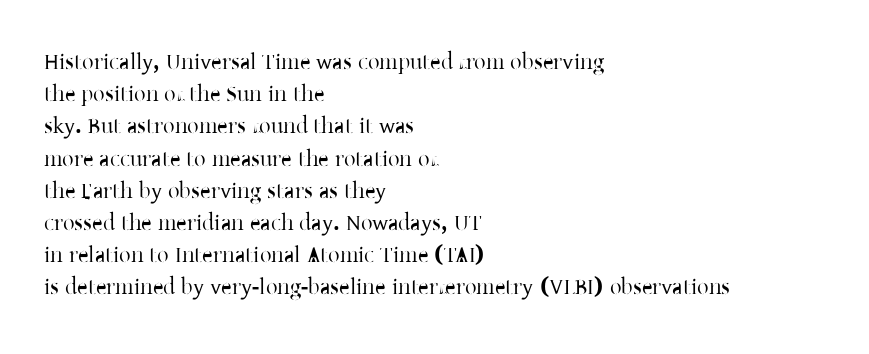
{"italic": "no", "underline": "no", "align": "left", "line_spacing": "normal", "line_spacing_ratio": 1.4, "letter_spacing": "normal", "letter_spacing_em": 0.0, "glyph_px": 23}
